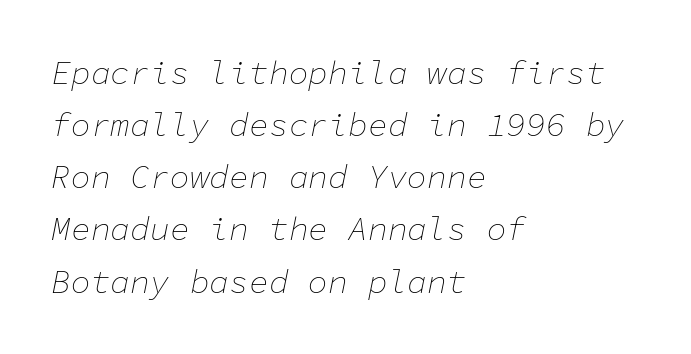
The image shows 33 px thin type, italic (leaning right), monospaced; set left-aligned, normal line spacing (1.58x), normal letter spacing, not underlined; low stroke contrast and a medium x-height.
